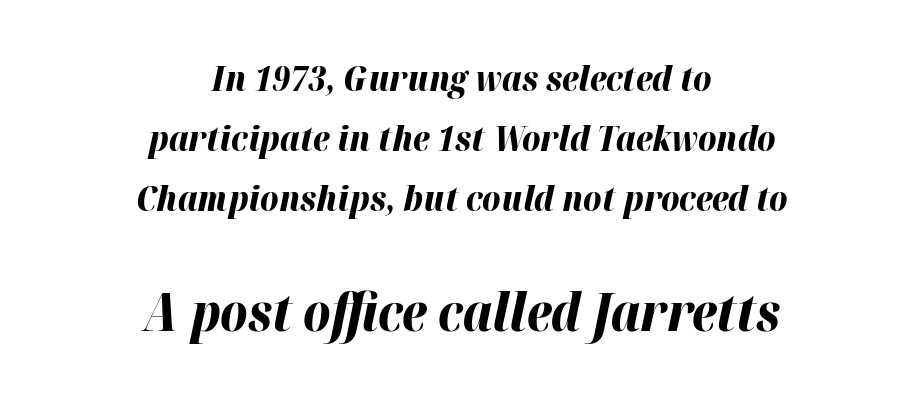
These lines are rendered in a variable-pitch font. The tracking reads as untouched default to a designer's eye. Every character sits at an angle, as italics do. The text block is weighted toward neither margin, spreading evenly from the middle. Whoever set this made the second block the dominant, larger element. Typesetter's note: full bold, strokes at maximum text heaviness.
